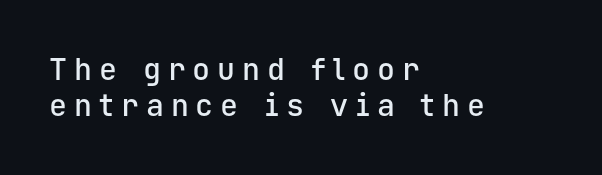
{"serif": "no", "italic": "no", "bold": "semi", "weight": "semibold", "width": "normal", "stroke_contrast": "low", "x_height": "medium", "monospaced": "yes", "underline": "no", "align": "left", "line_spacing_ratio": 1.21, "letter_spacing": "wide", "letter_spacing_em": 0.23, "glyph_px": 30}
